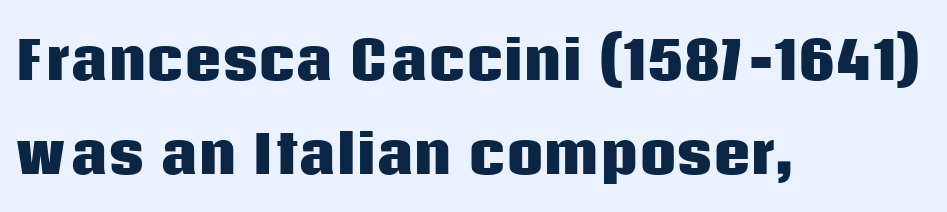
The typography opts for an upright posture over an oblique one. The letters advance in unequal steps, a hallmark of proportional type. Regarding serifs, this sample does without them. Does extra space separate the letters? No, they use regular spacing. Typographic density is high because the face is bold.
